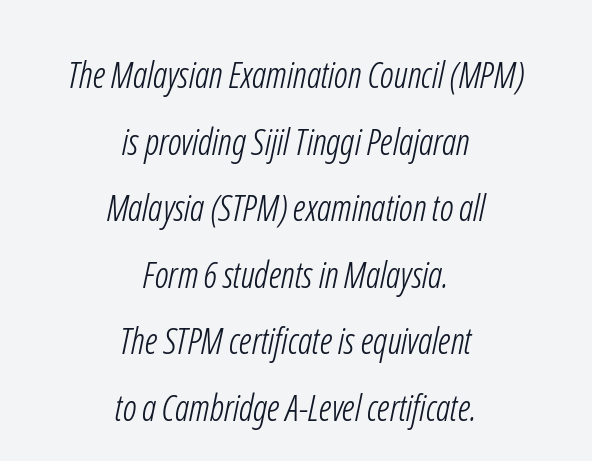
The image shows 36 px light, condensed sans-serif type; set centered, line spacing 1.85x, normal letter spacing, not underlined; low stroke contrast and a medium x-height.
